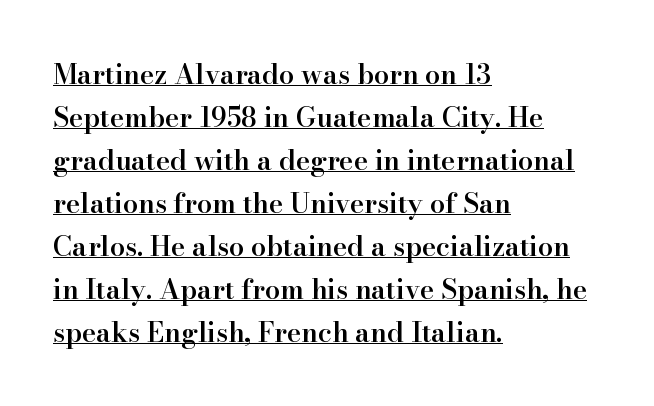
The rendering uses a moderate line-height, typical for paragraphs. This is roman type, the default non-slanted kind. The sample has been set in demibold, a notch under bold. Left-aligned paragraph, ragged on the right. Characters follow at the spacing the type designer built in. Does a line run under the words? Yes, clearly.
